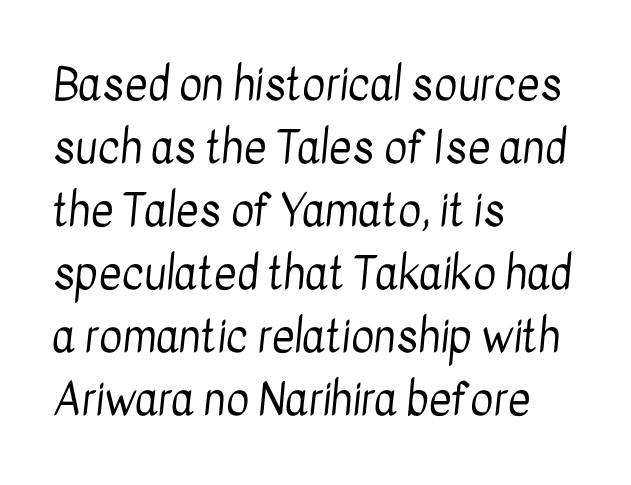
The image shows 44 px regular-weight, condensed sans-serif type; set left-aligned, normal line spacing (1.43x), normal letter spacing, not underlined; low stroke contrast and a medium x-height.
